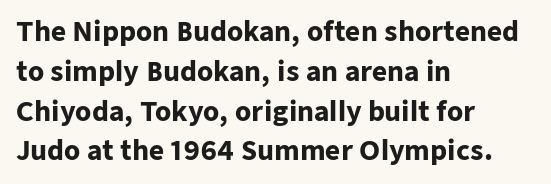
Plenty of ink on the page — the face is bold. Vertical spacing — default. Descenders hang freely into open space. All the whitespace from short lines collects on the right. This rendering leaves character spacing at its baseline value. Do the letters lean? They stand straight.
